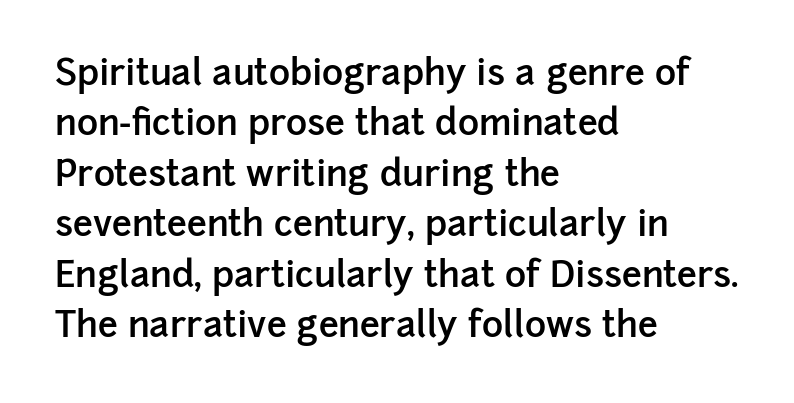
The image shows 36 px semibold sans-serif type, upright; set left-aligned, normal line spacing (1.4x), normal letter spacing, not underlined; low stroke contrast and a medium x-height.
